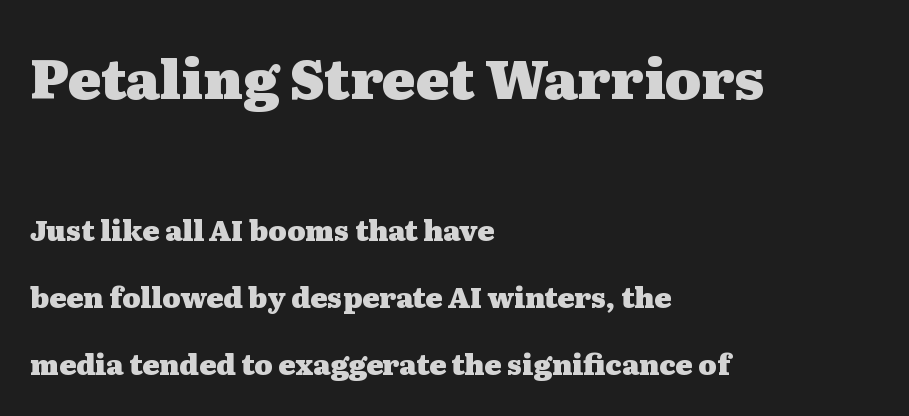
Scale decreases going downward across the two blocks. A typesetter would call this proportional, since set widths differ per character. Every stem runs plumb, perpendicular to the baseline. Does extra space separate the letters? No, they use regular spacing.
